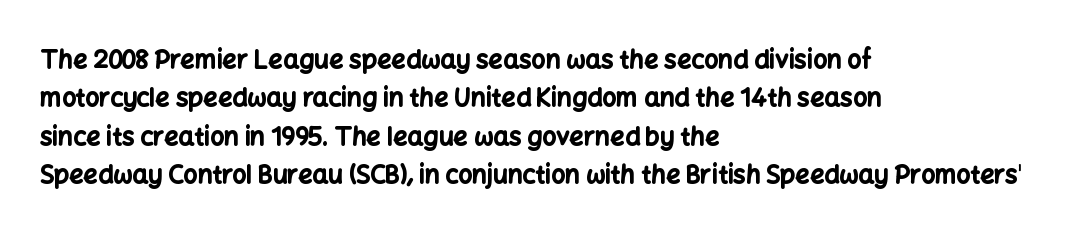
The image shows 25 px bold type, upright; set left-aligned, normal line spacing (1.54x), normal letter spacing, not underlined.
